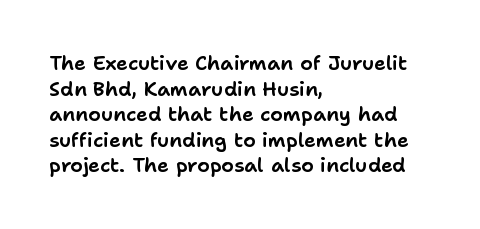
Nobody drew a line under any word here. Italic? Not at all — the glyphs are vertical. The rendering uses a moderate line-height, typical for paragraphs. You could call the tracking neutral — neither tight nor loose. This sample is left-justified, so line endings fall wherever the words run out.
